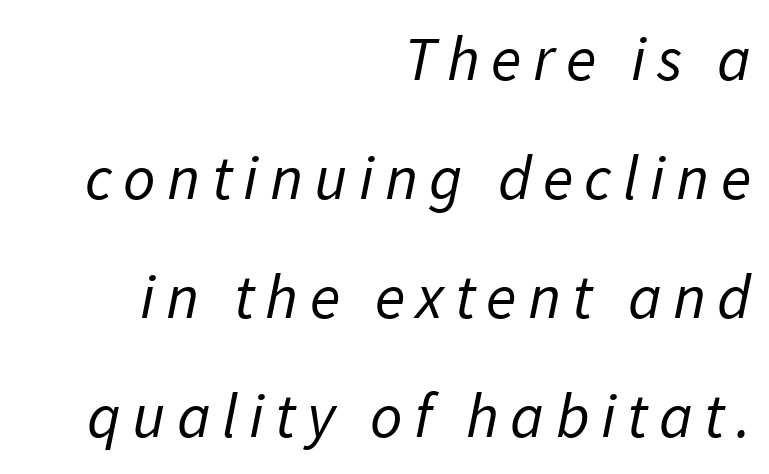
Compared with a flush-left layout, this one pins lines to the opposite, right side. The font family rendered here belongs to the sans-serif group. This rendering features lettering with no underline. The font is comparable to plain body text, perhaps lighter. Looks like regular typesetting: each glyph gets only the width it needs.
